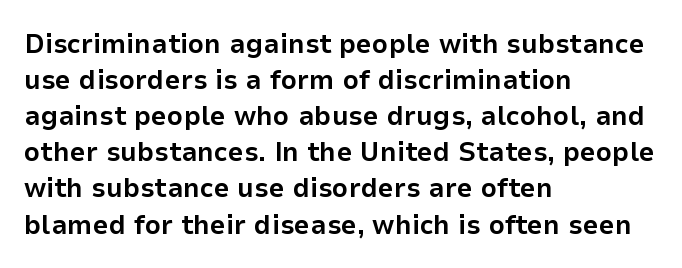
The image shows 28 px bold sans-serif type, upright; set left-aligned, normal line spacing (1.29x), normal letter spacing, not underlined; low stroke contrast and a medium x-height.
